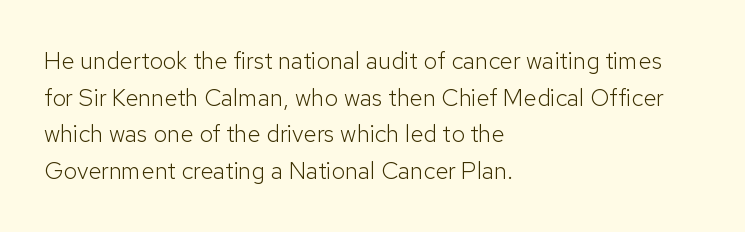
Standard letterfit; no display-style spreading of the glyphs. No chunkiness to these letters — they're not bold. This is roman type, the default non-slanted kind. Does the copy run flush right? No — it runs flush left.
